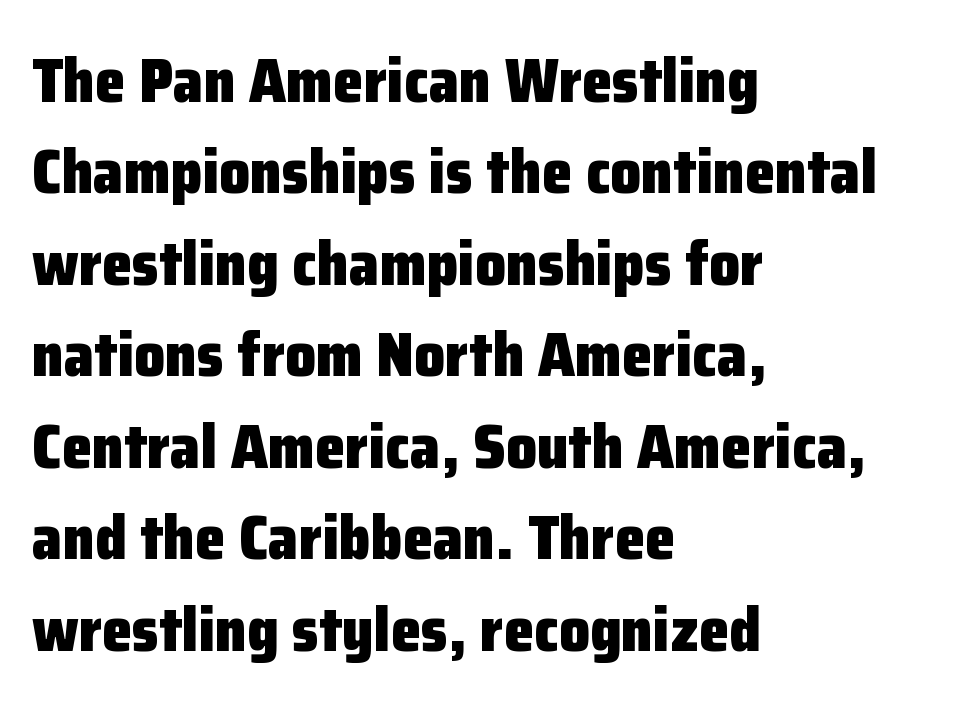
The face used here is proportionally spaced, like ordinary book or web type. Summary of vertical rhythm: regular, with standard interline spacing. The tracking reads as untouched default to a designer's eye. The space beneath each line is pristine and unruled. Pretty heavy lettering here — definitely bold. Every row of glyphs begins at an identical x-position on the left.
